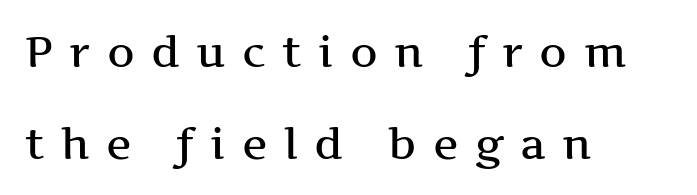
Compared with a centered layout, this one pins lines to the left instead. Is there much room between lines? Yes — plenty of vertical air separates them. Has an underline been added? It has not. The letters carry serifs — small finishing strokes at the ends of their stems. Inter-character spacing is expanded well beyond the font's built-in metrics.
